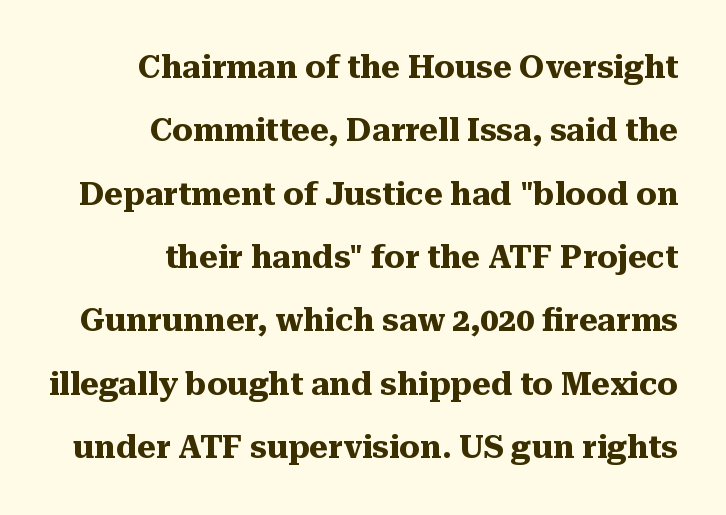
The image shows 32 px heavy serif type, upright; set right-aligned, loose line spacing (1.98x), normal letter spacing, not underlined; medium stroke contrast and a medium x-height.
